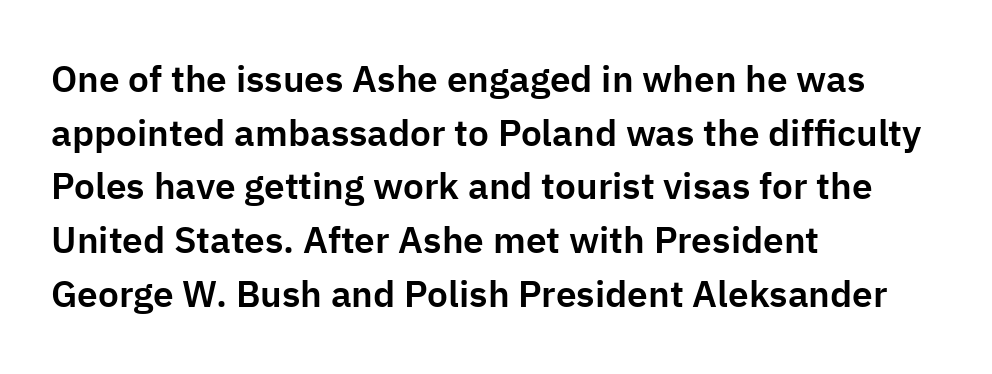
Honestly, the row spacing looks completely unremarkable. These lines are rendered in a variable-pitch font. Nope, not italic — everything's standing straight. Caption: standard tracking, unaltered. Compared with a centered layout, this one pins lines to the left instead. The glyphs in this specimen are sans serif.
